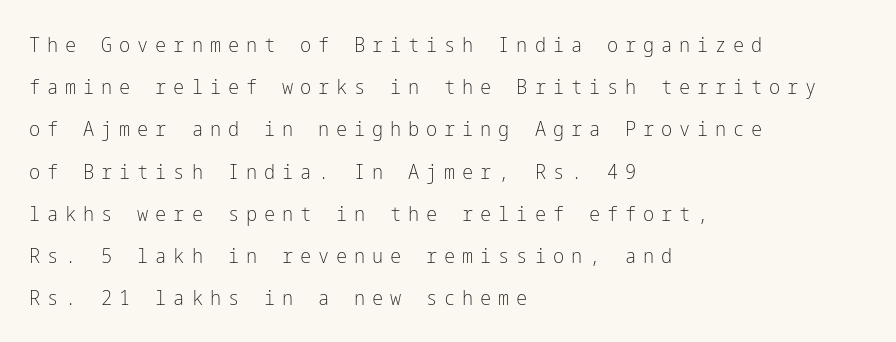
{"italic": "no", "bold": "no", "underline": "no", "align": "left", "line_spacing": "loose", "line_spacing_ratio": 2.01, "letter_spacing": "wide", "letter_spacing_em": 0.33, "glyph_px": 21}
